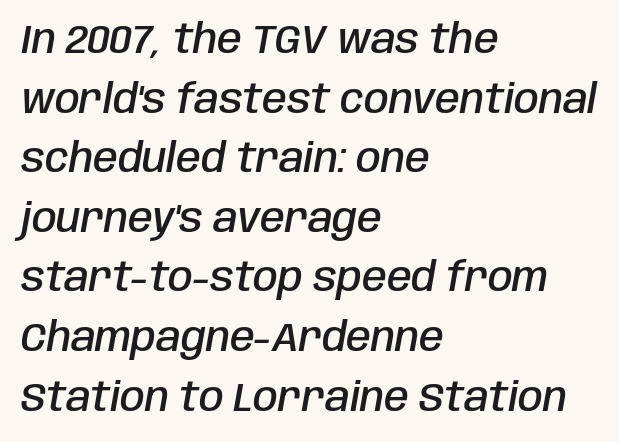
Q: Is the text bold? A: Semi-bold.
Q: Is the text italic (slanted)? A: Yes, it leans right by about 10 degrees.
Q: Is the text underlined? A: No.
Q: How is the paragraph aligned? A: Left-aligned.
Q: Is the spacing between letters normal or unusually wide? A: Normal.
Q: Is the spacing between lines tight, normal or loose? A: Normal.
Q: Width (condensed, normal, or wide)? A: Condensed.
Q: Stroke contrast? A: Low.
Q: x-height? A: Large.
Q: Monospaced? A: No.
